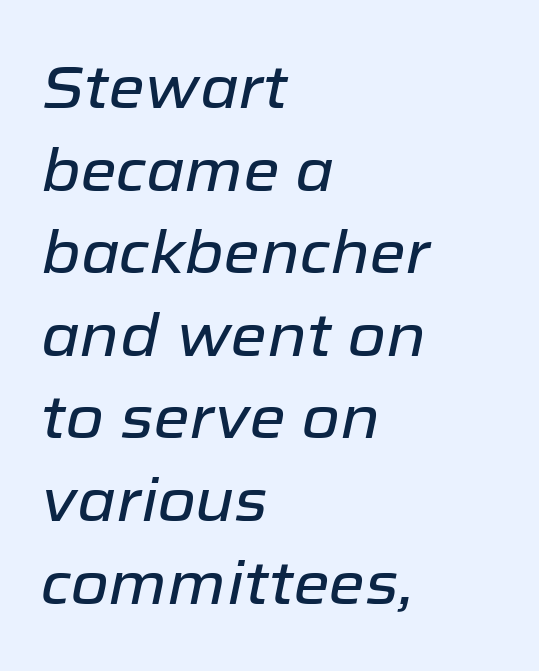
Q: Is the text italic (slanted)? A: Yes, it leans right by about 12 degrees.
Q: Is the text underlined? A: No.
Q: How is the paragraph aligned? A: Left-aligned.
Q: Is the spacing between letters normal or unusually wide? A: Normal.
Q: Is the spacing between lines tight, normal or loose? A: Normal.
Q: Width (condensed, normal, or wide)? A: Normal.
Q: Stroke contrast? A: Low.
Q: x-height? A: Medium.
Q: Monospaced? A: No.
